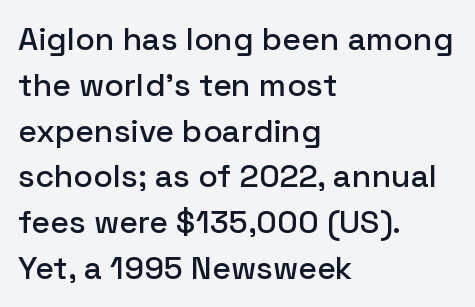
{"serif": "no", "italic": "no", "width": "normal", "stroke_contrast": "low", "x_height": "medium", "monospaced": "no", "underline": "no", "align": "left", "line_spacing": "normal", "line_spacing_ratio": 1.43, "letter_spacing": "normal", "letter_spacing_em": 0.0, "glyph_px": 32}
